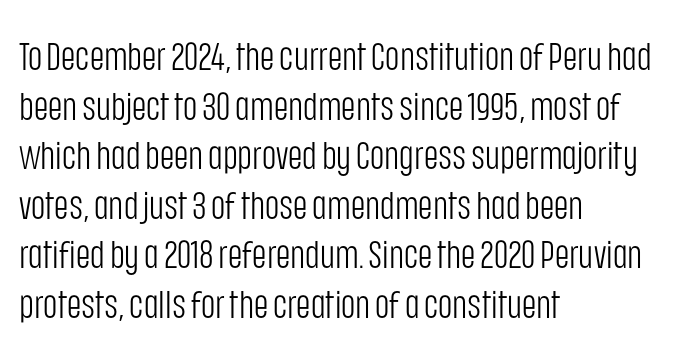
Q: Is the text bold? A: No.
Q: Is the text italic (slanted)? A: No, it is upright.
Q: Is the typeface a serif or a sans-serif typeface? A: Sans-serif.
Q: Is the text underlined? A: No.
Q: How is the paragraph aligned? A: Left-aligned.
Q: Is the spacing between letters normal or unusually wide? A: Normal.
Q: Is the spacing between lines tight, normal or loose? A: Normal.
Q: Width (condensed, normal, or wide)? A: Condensed.
Q: Stroke contrast? A: Low.
Q: x-height? A: Large.
Q: Monospaced? A: No.
